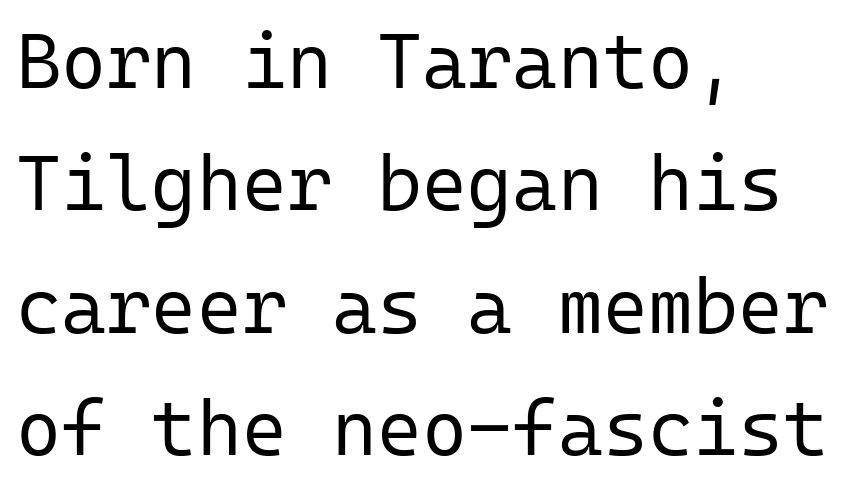
The image shows 77 px regular-weight sans-serif type, upright, monospaced; set left-aligned, normal line spacing (1.59x), normal letter spacing, not underlined; low stroke contrast and a medium x-height.
